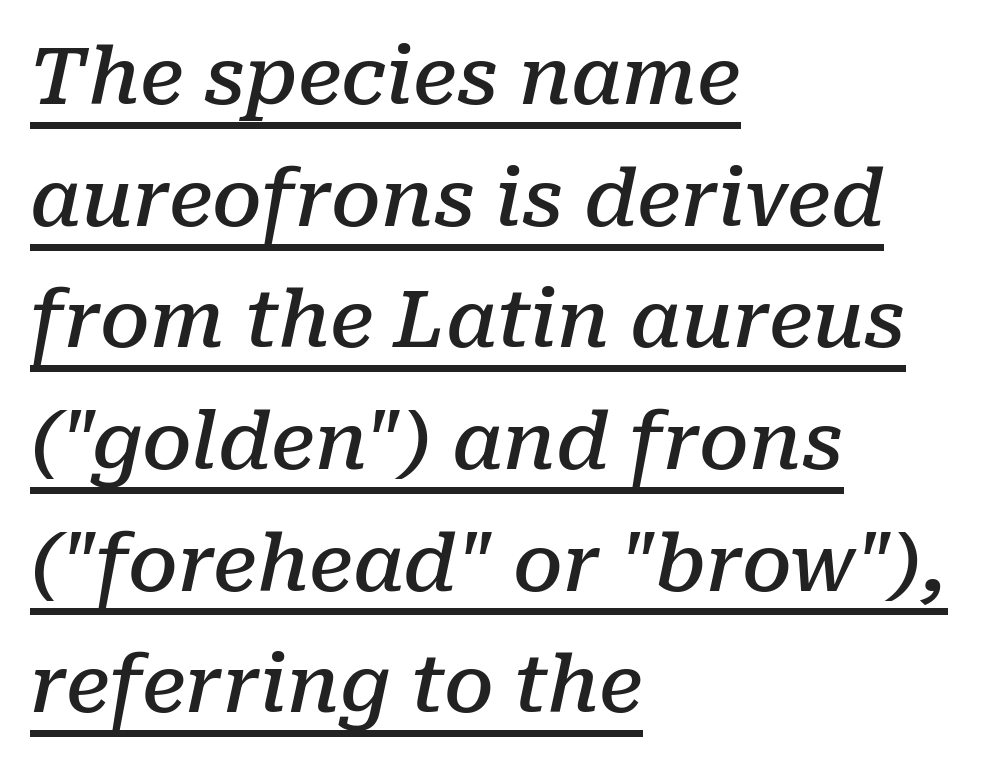
The image shows 79 px semibold serif type, italic (leaning right); set left-aligned, normal line spacing (1.54x), normal letter spacing, underlined; low stroke contrast and a medium x-height.
